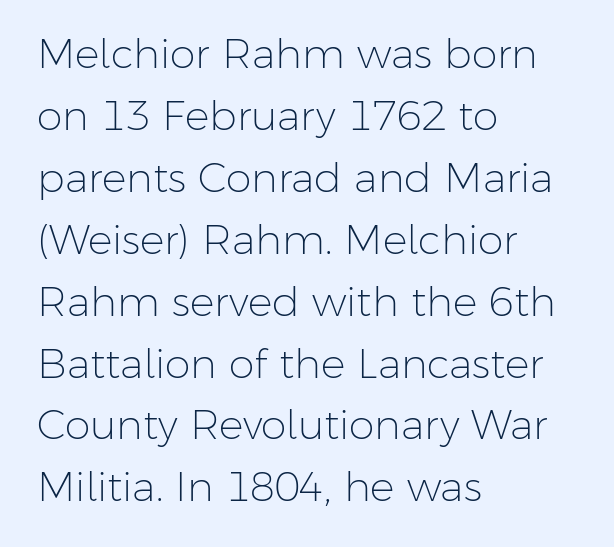
The image shows 41 px light sans-serif type, upright; set left-aligned, normal line spacing (1.51x), normal letter spacing, not underlined; low stroke contrast and a medium x-height.
